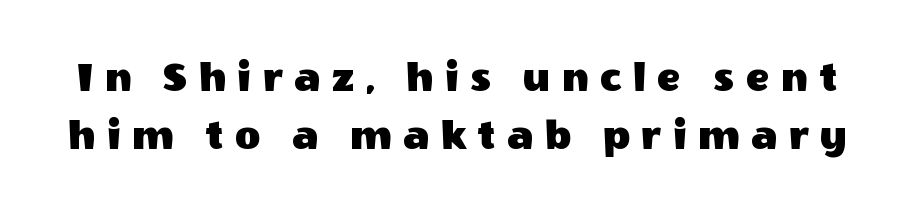
{"serif": "no", "italic": "no", "width": "normal", "x_height": "large", "monospaced": "no", "underline": "no", "line_spacing": "normal", "line_spacing_ratio": 1.32, "letter_spacing": "wide", "letter_spacing_em": 0.26, "glyph_px": 44}
